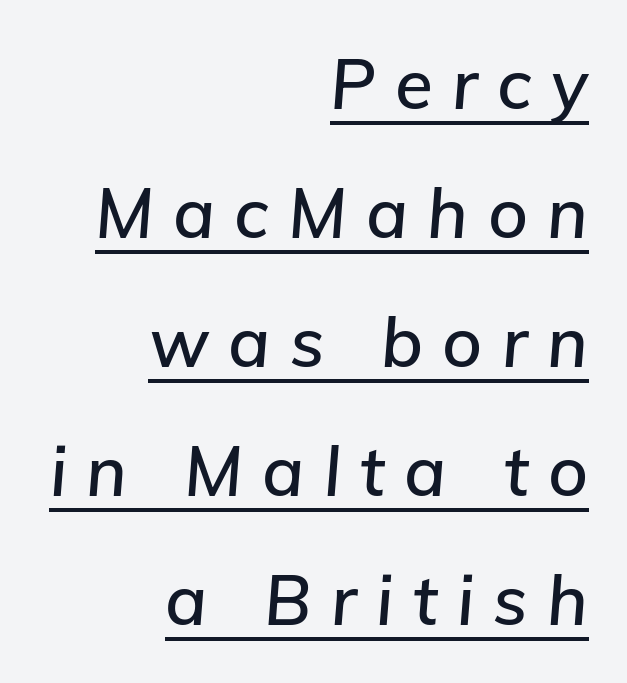
The image shows 69 px text type, italic (leaning right); set right-aligned, line spacing 1.87x, unusually wide letter spacing (+0.28 em), underlined; low stroke contrast and a medium x-height.
